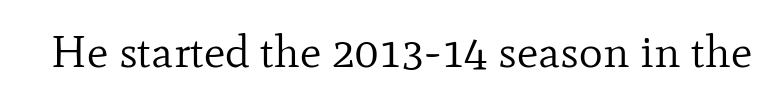
The image shows 45 px regular-weight serif type, upright; set normal letter spacing, not underlined; low stroke contrast and a small x-height.
